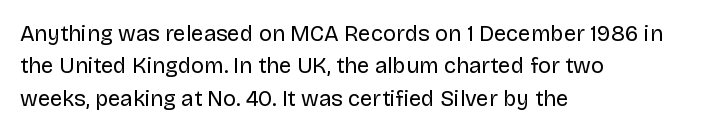
{"italic": "no", "bold": "no", "underline": "no", "align": "left", "line_spacing": "normal", "line_spacing_ratio": 1.47, "letter_spacing": "normal", "letter_spacing_em": 0.0, "glyph_px": 22}
